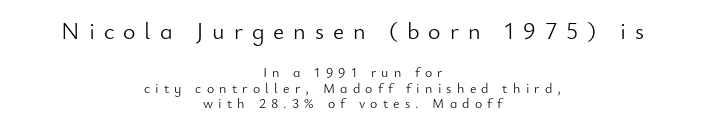
Bold? No — there's no thickening of the strokes. Whoever set this made the first block the dominant, larger element. Words appear elongated and porous because spacing is wide. Casual observation: everything's sitting right in the middle. Any mark beneath the type? The region is blank.
